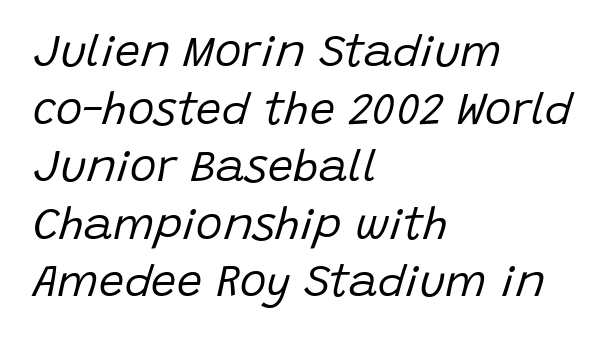
The image shows 45 px regular-weight type, italic (leaning right); set left-aligned, normal line spacing (1.28x), normal letter spacing, not underlined; low stroke contrast and a large x-height.
